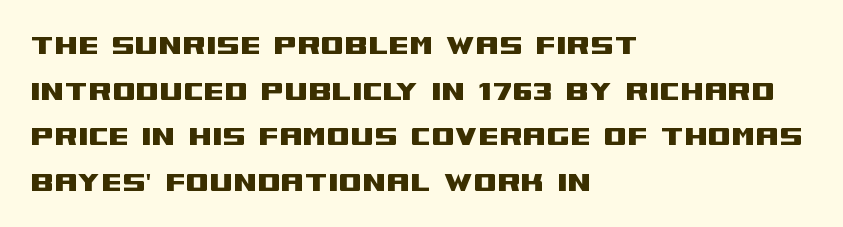
Q: Is the text italic (slanted)? A: No, it is upright.
Q: Is the typeface a serif or a sans-serif typeface? A: Sans-serif.
Q: Is the text underlined? A: No.
Q: How is the paragraph aligned? A: Left-aligned.
Q: Is the spacing between letters normal or unusually wide? A: Normal.
Q: Is the spacing between lines tight, normal or loose? A: Normal.
Q: Width (condensed, normal, or wide)? A: Wide.
Q: Stroke contrast? A: Medium.
Q: x-height? A: Large.
Q: Monospaced? A: No.
